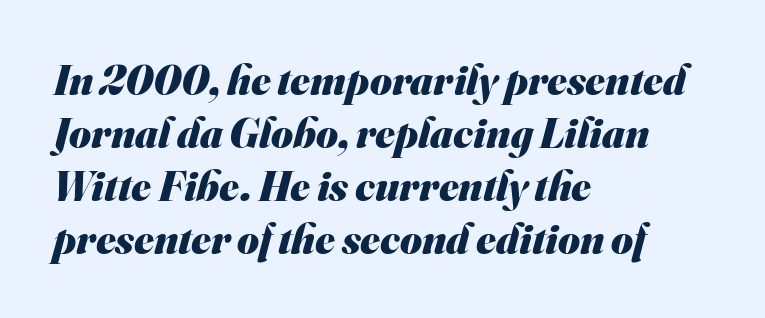
The rendering uses natural spacing where letterforms have individual widths. Weight: bold. One-word summary of the alignment: left. Tracking value appears to be zero — textbook default spacing. The block of text has a typical density, with ordinary space between rows.
